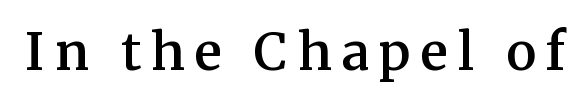
The image shows 51 px semibold serif type, upright; set unusually wide letter spacing (+0.2 em), not underlined; medium stroke contrast and a medium x-height.
